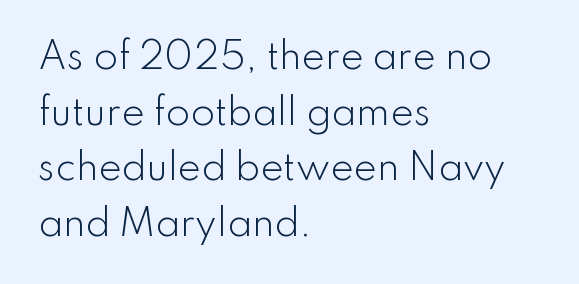
Q: Is the text bold? A: No.
Q: Is the text italic (slanted)? A: No, it is upright.
Q: Is the typeface a serif or a sans-serif typeface? A: Sans-serif.
Q: Is the text underlined? A: No.
Q: How is the paragraph aligned? A: Left-aligned.
Q: Is the spacing between letters normal or unusually wide? A: Normal.
Q: Is the spacing between lines tight, normal or loose? A: Normal.
Q: Width (condensed, normal, or wide)? A: Normal.
Q: Stroke contrast? A: Low.
Q: x-height? A: Small.
Q: Monospaced? A: No.
